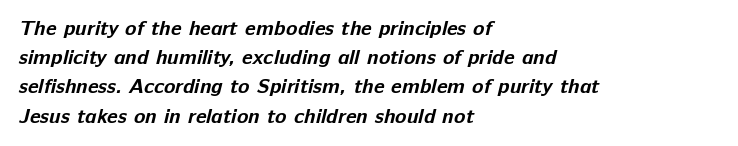
Q: Is the text bold? A: Yes.
Q: Is the text underlined? A: No.
Q: How is the paragraph aligned? A: Left-aligned.
Q: Is the spacing between letters normal or unusually wide? A: Normal.
Q: Is the spacing between lines tight, normal or loose? A: Normal.
